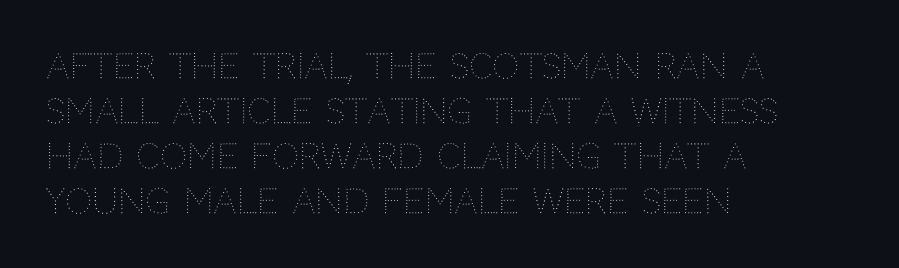
Spacing verdict: proportional, widths tailored to each character. Typeset ragged right — the left edge is the straight one. Tracking value appears to be zero — textbook default spacing. The passage shown is not underscored anywhere.
